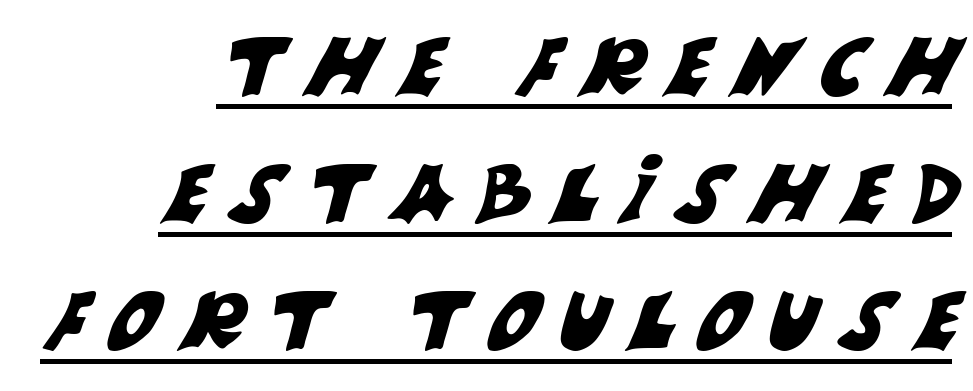
{"serif": "no", "width": "normal", "stroke_contrast": "medium", "x_height": "large", "monospaced": "no", "underline": "yes", "line_spacing": "normal", "line_spacing_ratio": 1.59, "letter_spacing": "wide", "letter_spacing_em": 0.3, "glyph_px": 80}
